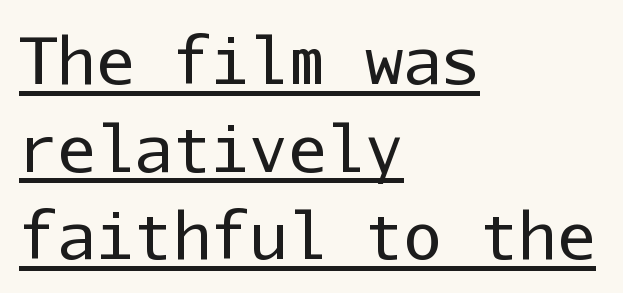
The image shows 64 px regular-weight sans-serif type, upright, monospaced; set left-aligned, normal line spacing (1.37x), normal letter spacing, underlined; low stroke contrast and a medium x-height.
